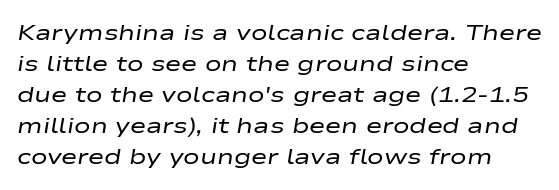
{"italic": "yes", "lean": "right", "slant_degrees": 9, "bold": "no", "underline": "no", "align": "left", "line_spacing": "normal", "line_spacing_ratio": 1.41, "letter_spacing": "normal", "letter_spacing_em": 0.0, "glyph_px": 22}
